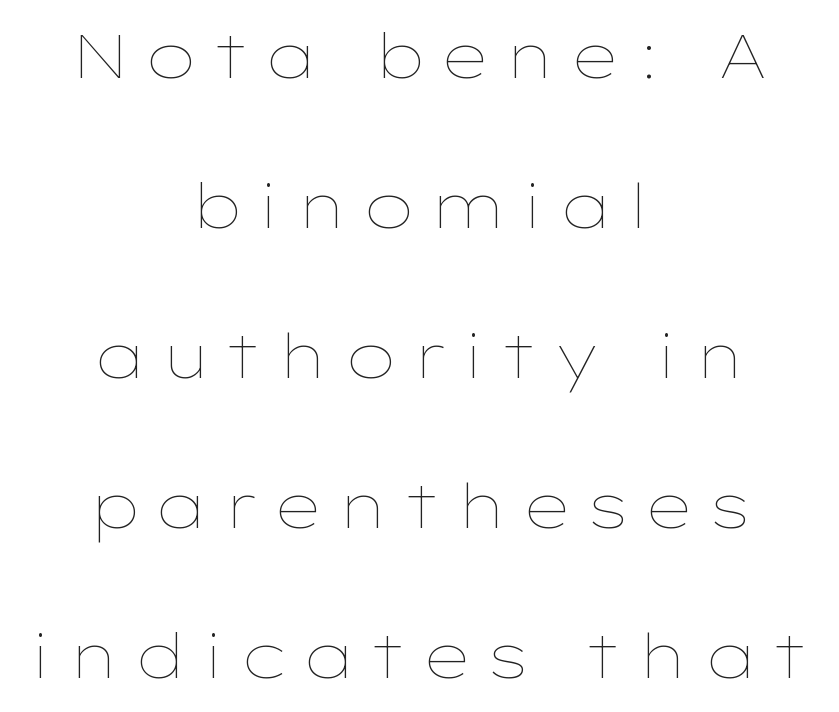
Q: Is the text bold? A: No.
Q: Is the text italic (slanted)? A: No, it is upright.
Q: Is the text underlined? A: No.
Q: How is the paragraph aligned? A: Centered.
Q: Is the spacing between letters normal or unusually wide? A: Unusually wide.
Q: Is the spacing between lines tight, normal or loose? A: Loose.
Q: Width (condensed, normal, or wide)? A: Wide.
Q: Stroke contrast? A: Low.
Q: x-height? A: Medium.
Q: Monospaced? A: No.
